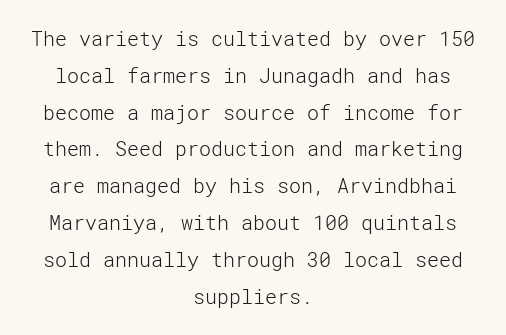
Q: Is the text bold? A: No.
Q: Is the text italic (slanted)? A: No, it is upright.
Q: Is the text underlined? A: No.
Q: How is the paragraph aligned? A: Centered.
Q: Is the spacing between letters normal or unusually wide? A: Normal.
